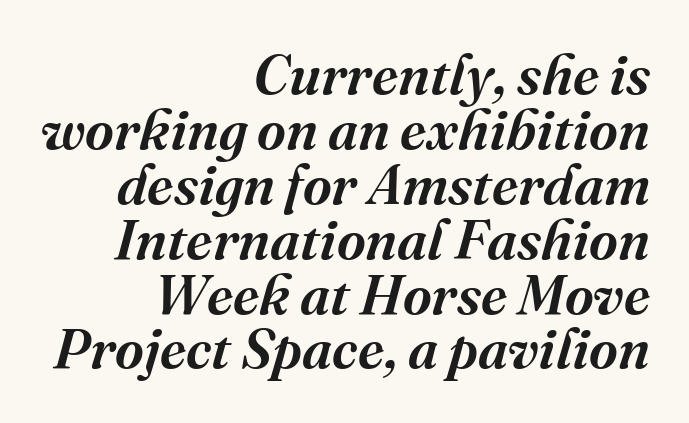
The image shows 56 px semibold serif type, italic (leaning right); set right-aligned, tight line spacing (0.98x), normal letter spacing, not underlined; medium stroke contrast and a medium x-height.
